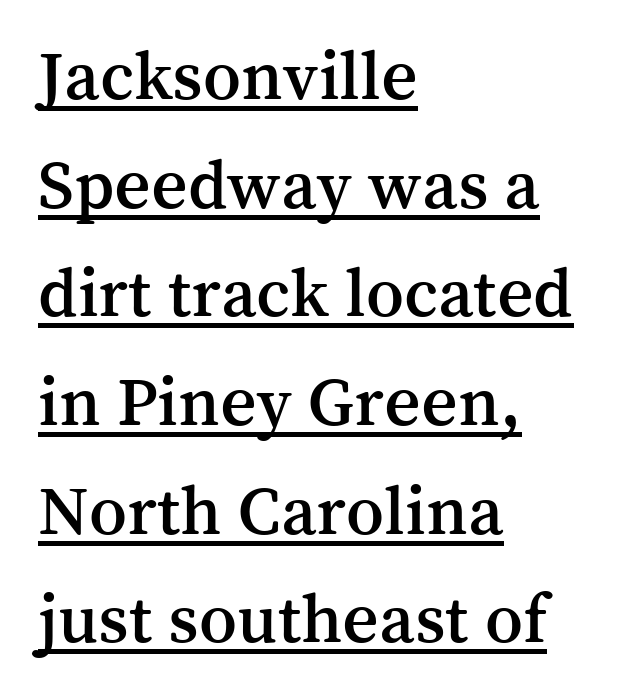
{"serif": "yes", "italic": "no", "width": "normal", "stroke_contrast": "medium", "x_height": "medium", "monospaced": "no", "underline": "yes", "align": "left", "line_spacing": "normal", "line_spacing_ratio": 1.53, "letter_spacing": "normal", "letter_spacing_em": 0.0, "glyph_px": 71}
